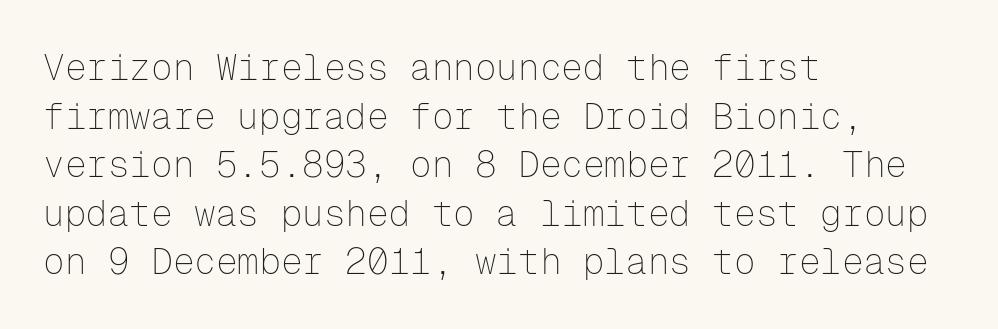
{"serif": "no", "italic": "no", "bold": "no", "weight": "thin", "width": "normal", "stroke_contrast": "low", "x_height": "medium", "monospaced": "yes", "underline": "no", "align": "left", "line_spacing": "normal", "line_spacing_ratio": 1.35, "letter_spacing": "normal", "letter_spacing_em": 0.0, "glyph_px": 36}
